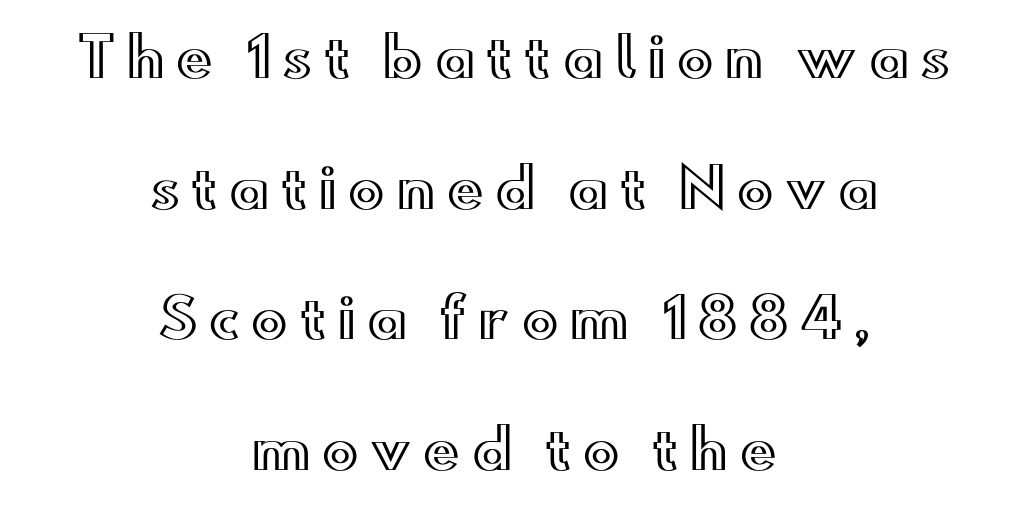
The image shows 54 px wide type, upright; set centered, loose line spacing (2.42x), unusually wide letter spacing (+0.22 em), not underlined; a small x-height.
